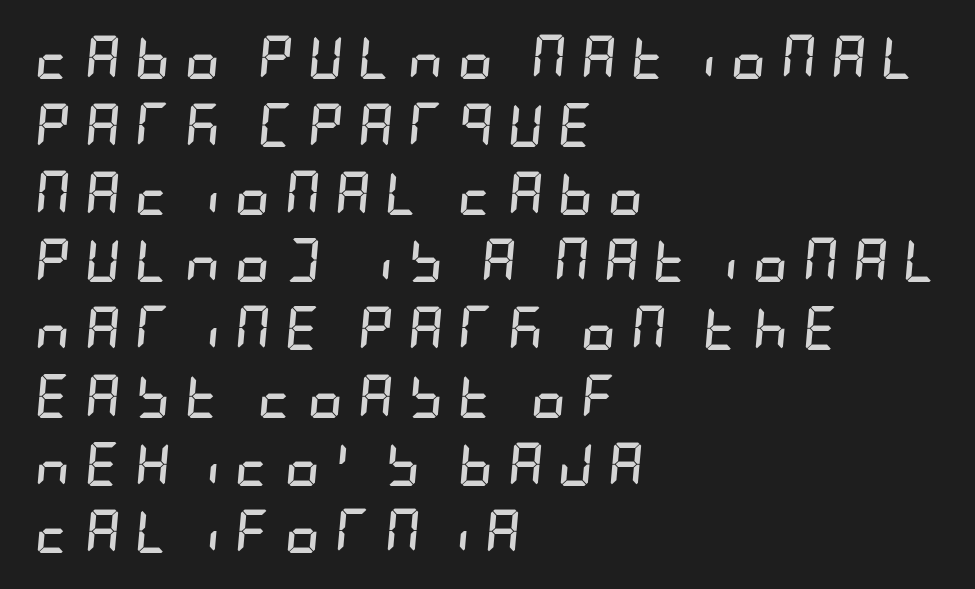
{"italic": "yes", "lean": "right", "slant_degrees": 5, "bold": "yes", "weight": "semibold", "width": "condensed", "stroke_contrast": "low", "x_height": "large", "underline": "no", "align": "left", "line_spacing": "normal", "line_spacing_ratio": 1.54, "letter_spacing": "wide", "letter_spacing_em": 0.32, "glyph_px": 44}
